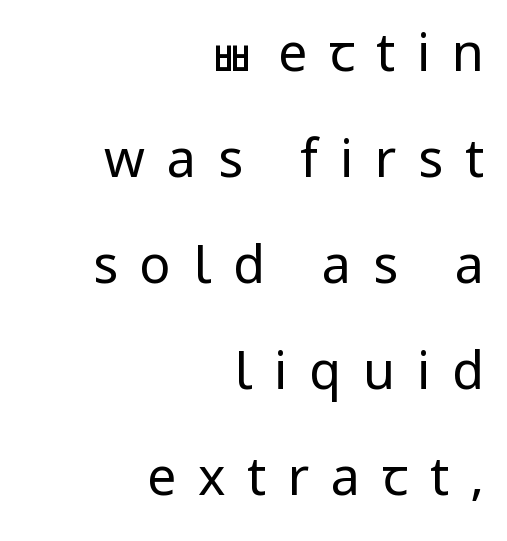
Q: Is the text bold? A: No.
Q: Is the text italic (slanted)? A: No, it is upright.
Q: Is the typeface a serif or a sans-serif typeface? A: Sans-serif.
Q: Is the text underlined? A: No.
Q: How is the paragraph aligned? A: Right-aligned.
Q: Is the spacing between letters normal or unusually wide? A: Unusually wide.
Q: Is the spacing between lines tight, normal or loose? A: Loose.
Q: Width (condensed, normal, or wide)? A: Normal.
Q: Stroke contrast? A: Low.
Q: x-height? A: Medium.
Q: Monospaced? A: No.
